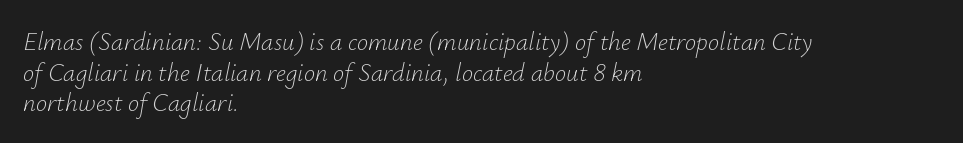
Q: Is the text bold? A: No.
Q: Is the text italic (slanted)? A: Yes, it leans right by about 12 degrees.
Q: Is the text underlined? A: No.
Q: How is the paragraph aligned? A: Left-aligned.
Q: Is the spacing between letters normal or unusually wide? A: Normal.
